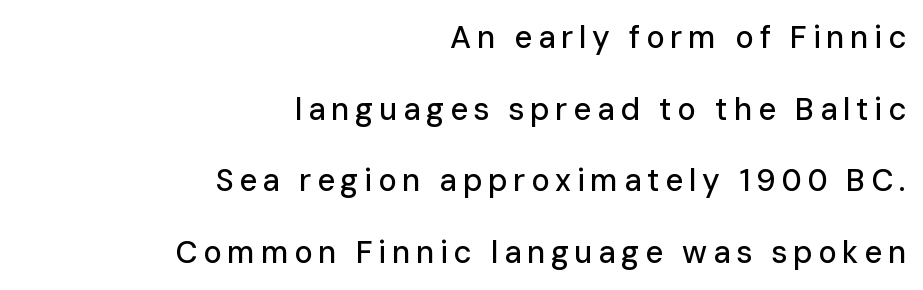
Q: Is the text italic (slanted)? A: No, it is upright.
Q: Is the typeface a serif or a sans-serif typeface? A: Sans-serif.
Q: Is the text underlined? A: No.
Q: How is the paragraph aligned? A: Right-aligned.
Q: Is the spacing between lines tight, normal or loose? A: Loose.
Q: Width (condensed, normal, or wide)? A: Normal.
Q: Stroke contrast? A: Low.
Q: x-height? A: Medium.
Q: Monospaced? A: No.
